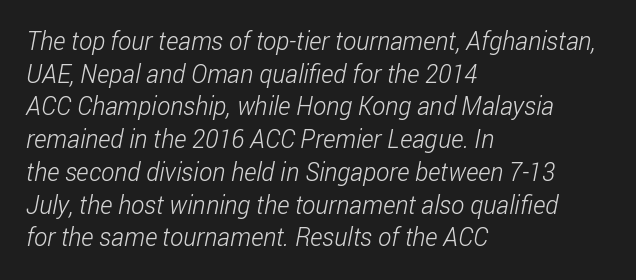
Q: Is the text bold? A: No.
Q: Is the text underlined? A: No.
Q: How is the paragraph aligned? A: Left-aligned.
Q: Is the spacing between letters normal or unusually wide? A: Normal.
Q: Is the spacing between lines tight, normal or loose? A: Normal.
